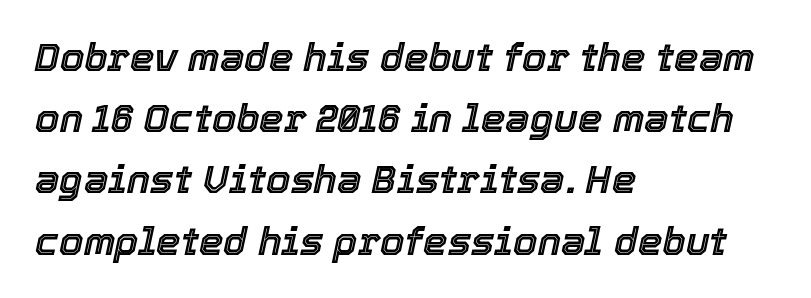
{"italic": "yes", "lean": "right", "slant_degrees": 12, "width": "normal", "x_height": "medium", "monospaced": "no", "underline": "no", "align": "left", "line_spacing": "normal", "line_spacing_ratio": 1.57, "letter_spacing": "normal", "letter_spacing_em": 0.0, "glyph_px": 39}
